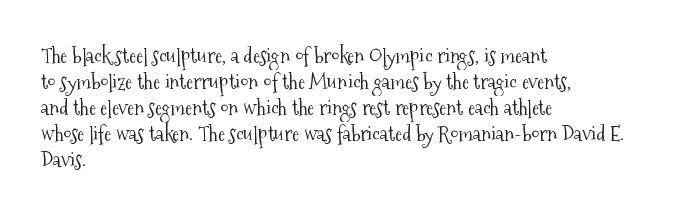
The typography opts for an upright posture over an oblique one. Unmarked baselines from the first word to the last. Students, note that the glyphs here touch the page at normal intervals. Which margin do the lines hug? The left one — the right edge is uneven. The typesetting does not lean heavy: it is not bold.
